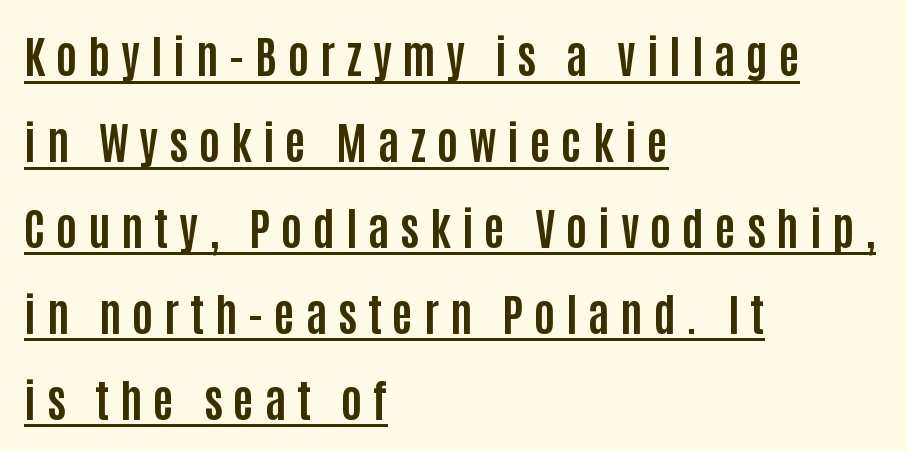
Q: Is the text bold? A: Yes.
Q: Is the text italic (slanted)? A: No, it is upright.
Q: Is the typeface a serif or a sans-serif typeface? A: Sans-serif.
Q: Is the text underlined? A: Yes.
Q: How is the paragraph aligned? A: Left-aligned.
Q: Is the spacing between letters normal or unusually wide? A: Unusually wide.
Q: Is the spacing between lines tight, normal or loose? A: Loose.
Q: Width (condensed, normal, or wide)? A: Condensed.
Q: Stroke contrast? A: Low.
Q: x-height? A: Large.
Q: Monospaced? A: No.
